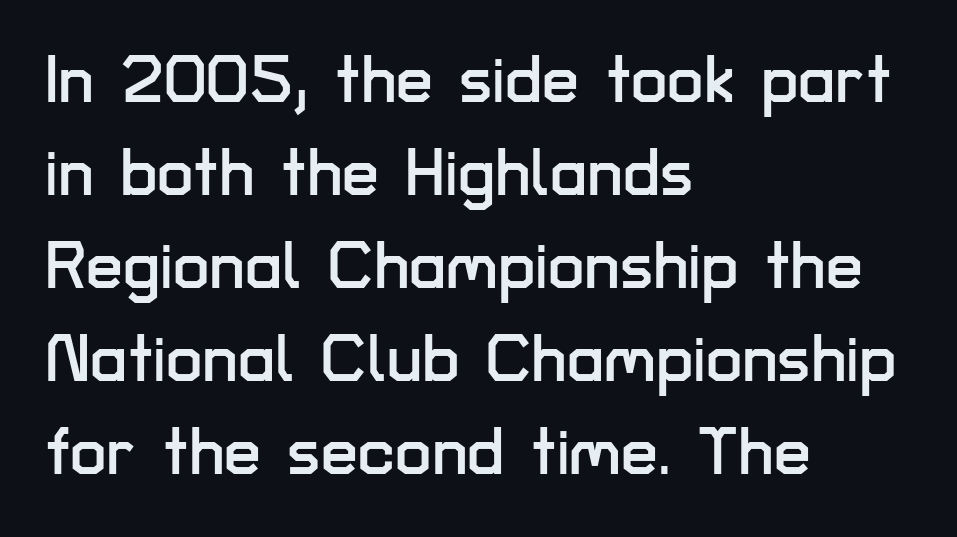
The image shows 66 px sans-serif type, upright; set left-aligned, normal line spacing (1.41x), normal letter spacing, not underlined; low stroke contrast and a medium x-height.
